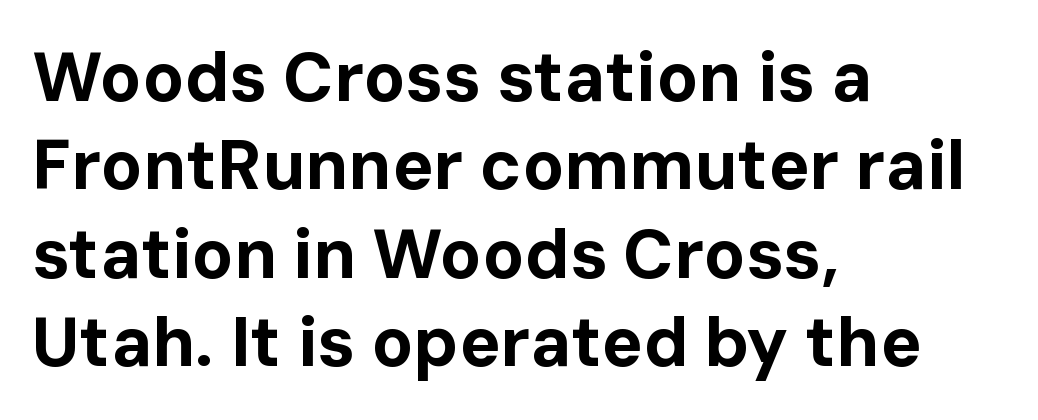
The strokes are fattened all the way to bold. Normally led — the rows are evenly, conventionally spaced. The letters sit at their default tracking, neither squeezed nor spread. Do the characters align in a grid? No, the font is proportional. The setting favours the left margin, as ordinary paragraphs usually do. No italicization has been applied; the sample stays upright.
